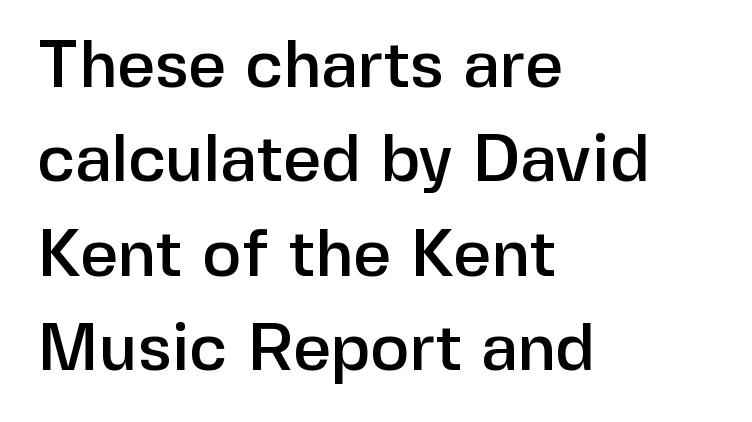
The image shows 66 px sans-serif type, upright; set left-aligned, normal line spacing (1.43x), normal letter spacing, not underlined; low stroke contrast and a medium x-height.
